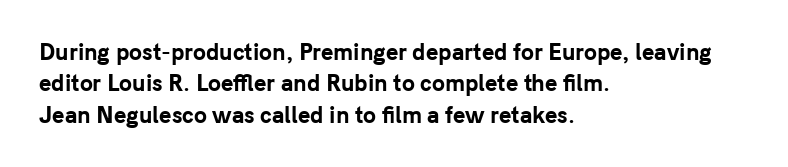
The image shows 21 px bold type, upright; set left-aligned, normal line spacing (1.49x), normal letter spacing, not underlined.
